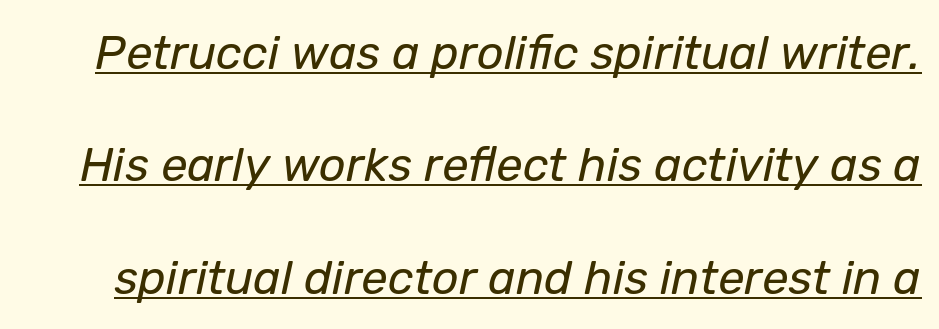
{"italic": "yes", "lean": "right", "slant_degrees": 12, "bold": "no", "weight": "regular", "width": "normal", "stroke_contrast": "low", "x_height": "medium", "monospaced": "no", "underline": "yes", "line_spacing": "loose", "line_spacing_ratio": 2.39, "letter_spacing": "normal", "letter_spacing_em": 0.0, "glyph_px": 47}
